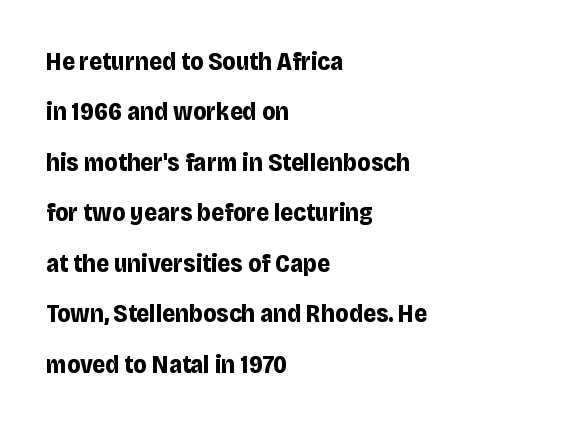
The image shows 25 px bold type, upright; set left-aligned, loose line spacing (2.02x), normal letter spacing, not underlined.
